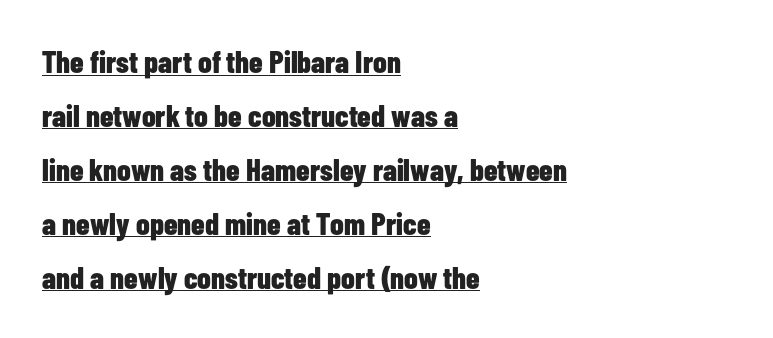
Q: Is the text bold? A: Yes.
Q: Is the text italic (slanted)? A: No, it is upright.
Q: Is the typeface a serif or a sans-serif typeface? A: Sans-serif.
Q: Is the text underlined? A: Yes.
Q: How is the paragraph aligned? A: Left-aligned.
Q: Is the spacing between letters normal or unusually wide? A: Normal.
Q: Width (condensed, normal, or wide)? A: Condensed.
Q: Stroke contrast? A: Low.
Q: x-height? A: Medium.
Q: Monospaced? A: No.
